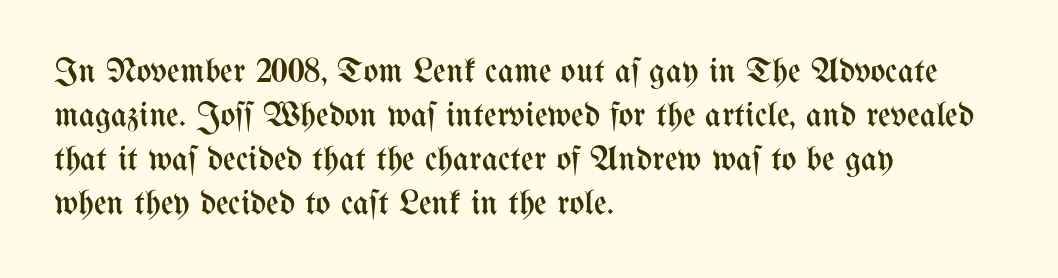
{"italic": "no", "bold": "no", "weight": "regular", "width": "condensed", "stroke_contrast": "medium", "x_height": "medium", "monospaced": "no", "underline": "no", "align": "left", "line_spacing": "normal", "line_spacing_ratio": 1.26, "letter_spacing": "normal", "letter_spacing_em": 0.0, "glyph_px": 35}
